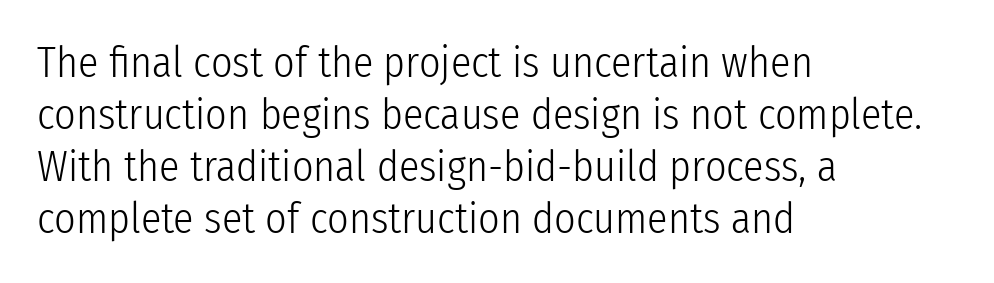
The image shows 42 px light, condensed sans-serif type, upright; set left-aligned, line spacing 1.24x, normal letter spacing, not underlined; low stroke contrast and a medium x-height.
